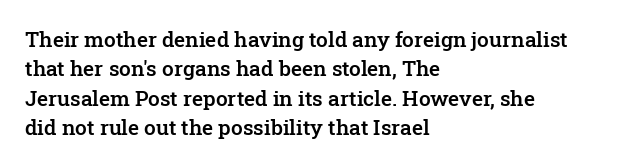
The space between consecutive lines is moderate. Its strokes are somewhat broadened, the hallmark of semibold type. Tracking value appears to be zero — textbook default spacing. These lines are set flush left with a ragged right edge. Underlining? Definitely not there. If you drew a line through each stem, it would be perfectly vertical.
